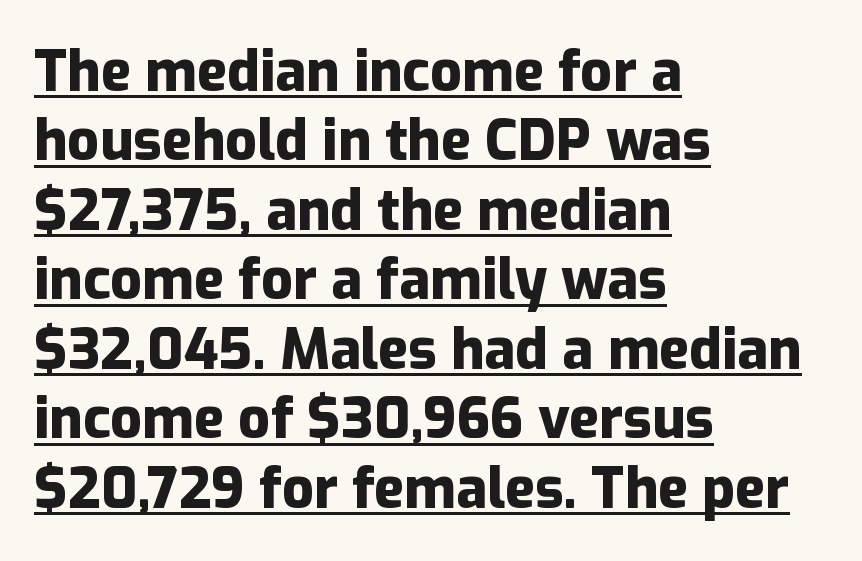
{"serif": "no", "italic": "no", "bold": "yes", "weight": "heavy", "width": "normal", "stroke_contrast": "low", "x_height": "medium", "monospaced": "no", "underline": "yes", "align": "left", "line_spacing_ratio": 1.24, "letter_spacing": "normal", "letter_spacing_em": 0.0, "glyph_px": 56}
